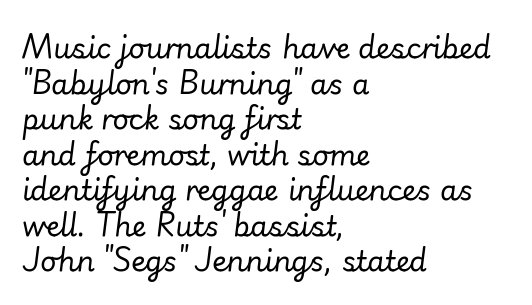
{"italic": "yes", "lean": "right", "slant_degrees": 7, "bold": "no", "weight": "regular", "width": "normal", "stroke_contrast": "low", "x_height": "small", "monospaced": "no", "underline": "no", "align": "left", "line_spacing": "normal", "line_spacing_ratio": 1.27, "letter_spacing": "normal", "letter_spacing_em": 0.0, "glyph_px": 28}
